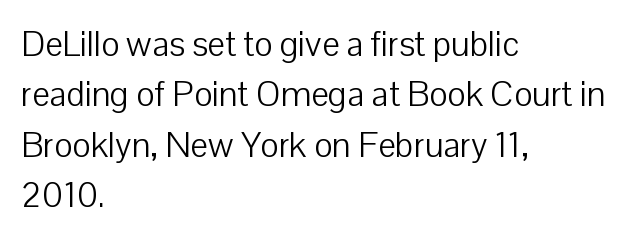
Nothing unusual about the tracking: characters are spaced as the font intends. Style check: upright. Typographically, this falls in the sans-serif category. The letters advance in unequal steps, a hallmark of proportional type.
